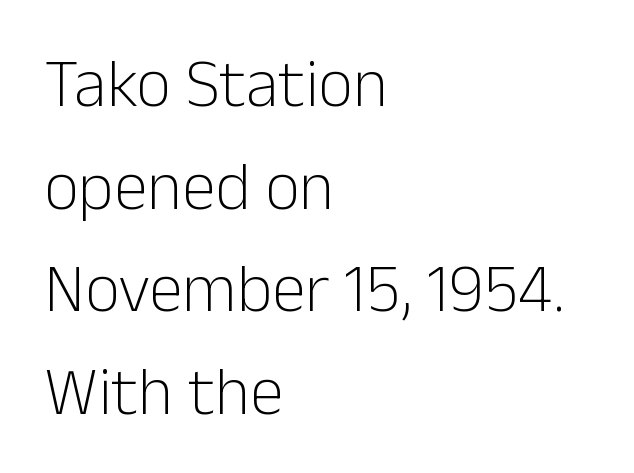
{"serif": "no", "italic": "no", "bold": "no", "weight": "light", "width": "normal", "stroke_contrast": "low", "x_height": "medium", "monospaced": "no", "underline": "no", "align": "left", "line_spacing": "normal", "line_spacing_ratio": 1.51, "letter_spacing": "normal", "letter_spacing_em": 0.0, "glyph_px": 68}
